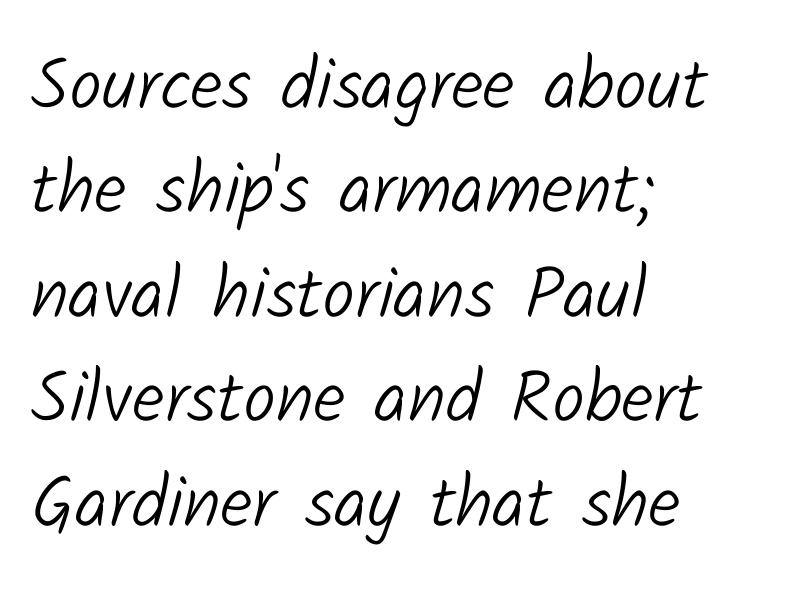
Does extra space separate the letters? No, they use regular spacing. The face looks like a standard text weight, possibly lighter. You could not count columns in this text — the font is proportionally spaced. Students, observe: this is what conventionally led text looks like. Glance below the letters and you will spot only blank space. Leftover space on each line is placed entirely after the last word.
